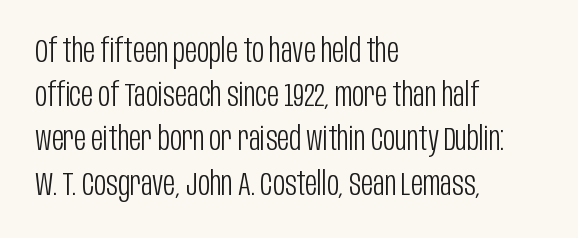
{"serif": "no", "italic": "no", "bold": "no", "weight": "light", "width": "condensed", "stroke_contrast": "low", "x_height": "large", "monospaced": "no", "underline": "no", "align": "left", "line_spacing": "normal", "line_spacing_ratio": 1.34, "letter_spacing": "normal", "letter_spacing_em": 0.0, "glyph_px": 33}
